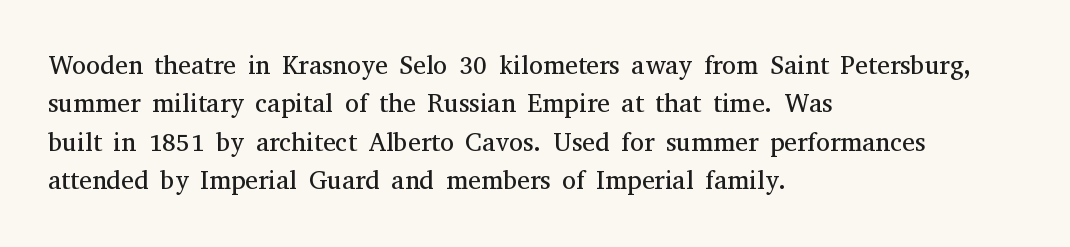
The image shows 26 px text type, upright; set left-aligned, normal line spacing (1.48x), normal letter spacing, not underlined.
